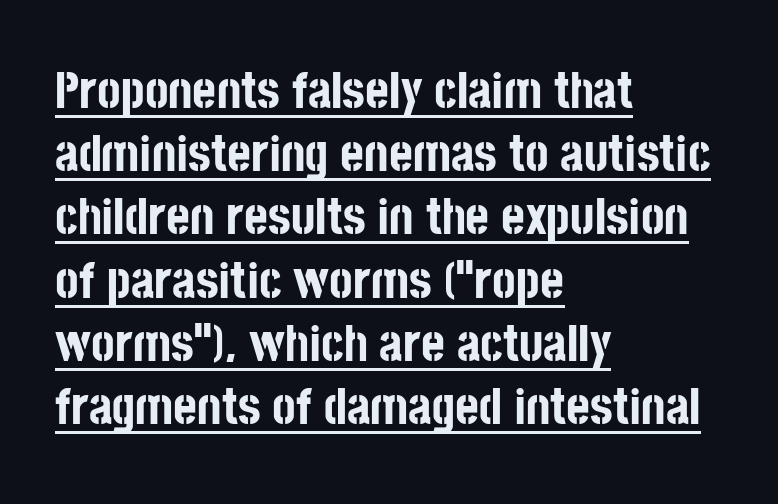
The typeface chosen for these lines omits serifs. Here the designer chose a conventional face with non-uniform glyph widths. The face used here is rendered with its standard letterfit. Does the weight exceed regular? Yes, all the way to bold. Every word sits above its own underline. Notice how the passage keeps a crisp vertical edge on the left only.
